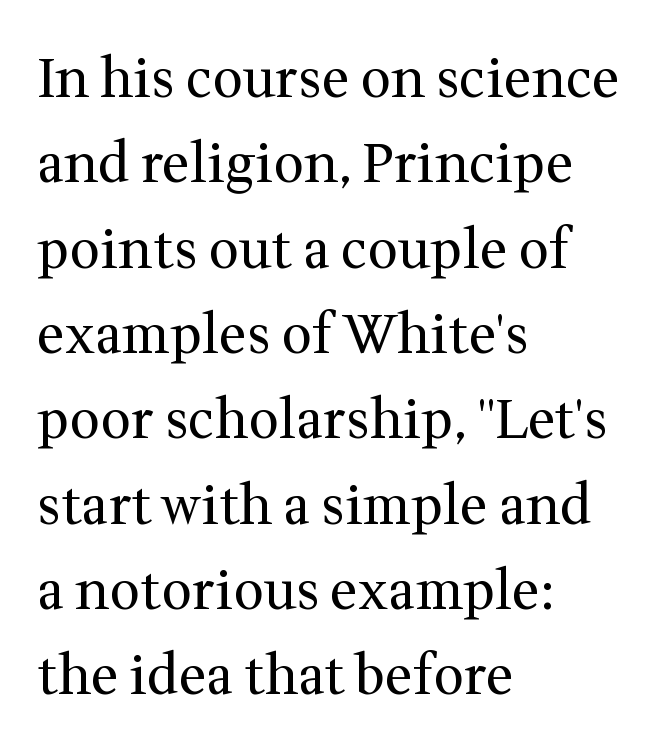
{"serif": "yes", "italic": "no", "bold": "no", "weight": "regular", "width": "normal", "stroke_contrast": "medium", "x_height": "medium", "monospaced": "no", "underline": "no", "align": "left", "line_spacing": "normal", "line_spacing_ratio": 1.58, "letter_spacing": "normal", "letter_spacing_em": 0.0, "glyph_px": 54}
